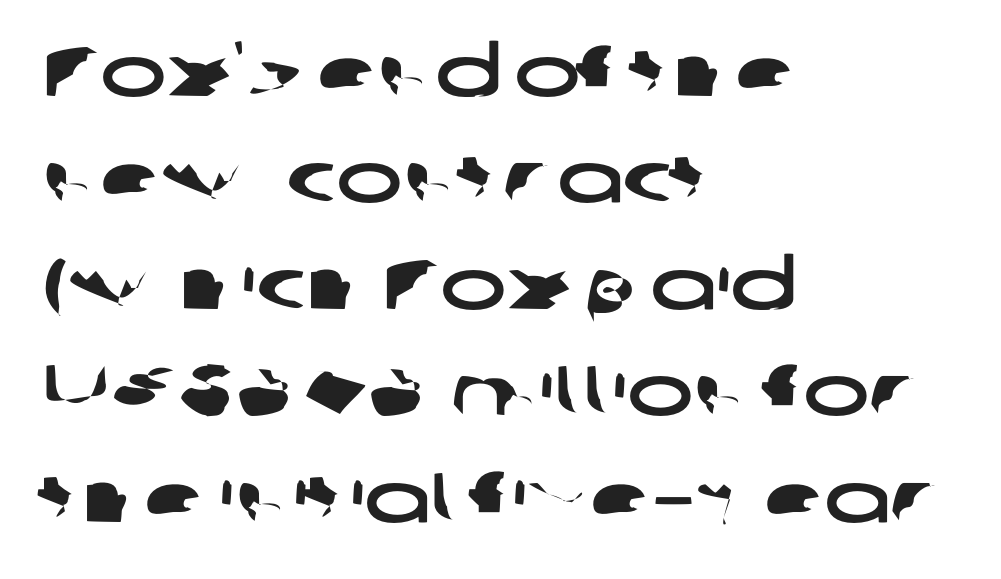
Q: Is the typeface a serif or a sans-serif typeface? A: Sans-serif.
Q: Is the text underlined? A: No.
Q: How is the paragraph aligned? A: Left-aligned.
Q: Is the spacing between letters normal or unusually wide? A: Normal.
Q: Is the spacing between lines tight, normal or loose? A: Normal.
Q: Width (condensed, normal, or wide)? A: Wide.
Q: Stroke contrast? A: Low.
Q: x-height? A: Medium.
Q: Monospaced? A: No.
